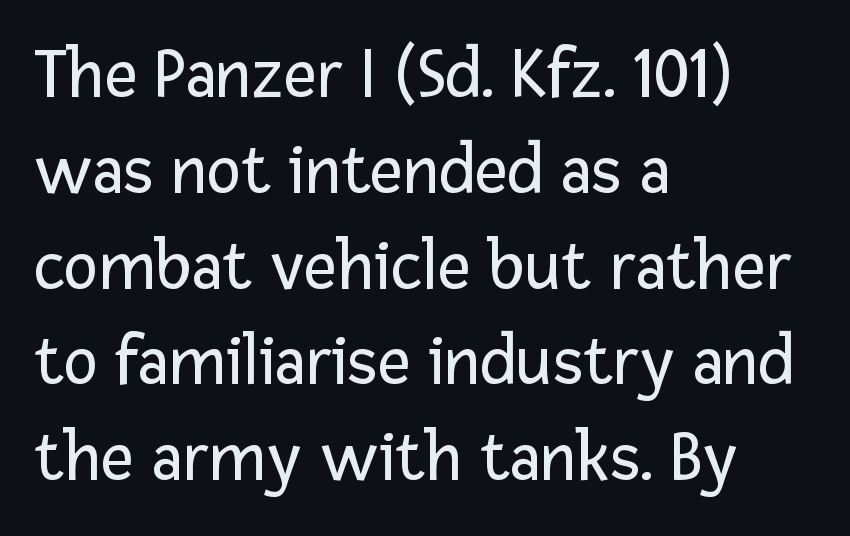
Regarding serifs, this sample does without them. The area under the type is left untouched. Do the characters align in a grid? No, the font is proportional. Posture: upright roman.
